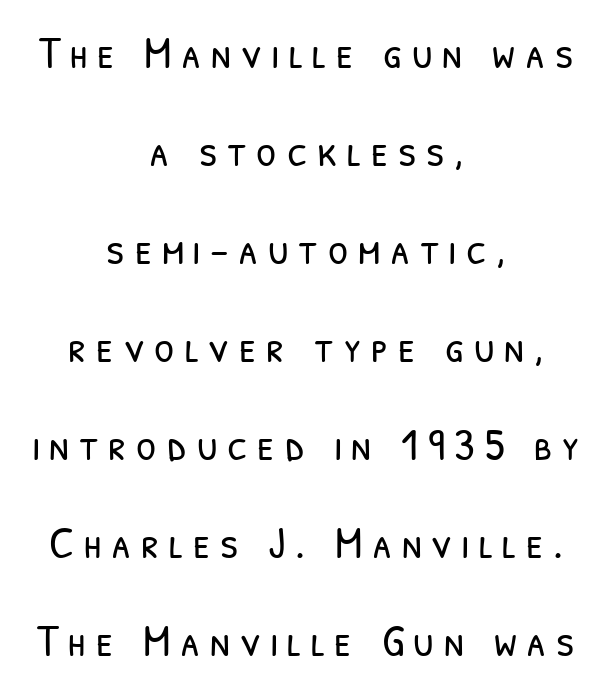
{"serif": "no", "bold": "no", "weight": "light", "width": "condensed", "stroke_contrast": "low", "x_height": "medium", "monospaced": "no", "underline": "no", "align": "center", "line_spacing": "loose", "line_spacing_ratio": 2.13, "letter_spacing": "wide", "letter_spacing_em": 0.21, "glyph_px": 46}
